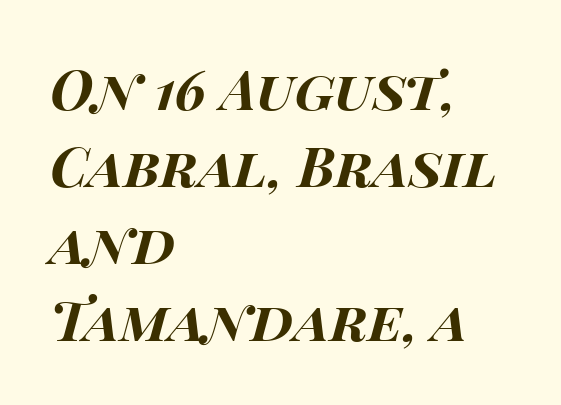
An italicized treatment has been applied to the whole sample. These lines are set flush left with a ragged right edge. The passage shown is typed in a proportional face where columns would drift. Clear beneath every line of the passage.
